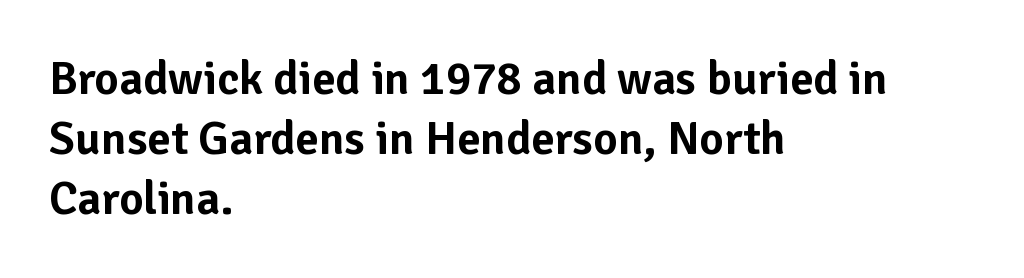
Posture: vertical. These lines are rendered in a variable-pitch font. Type style note: lacks serifs. The passage shown has conventional tracking throughout. Bare-footed words on every line.
